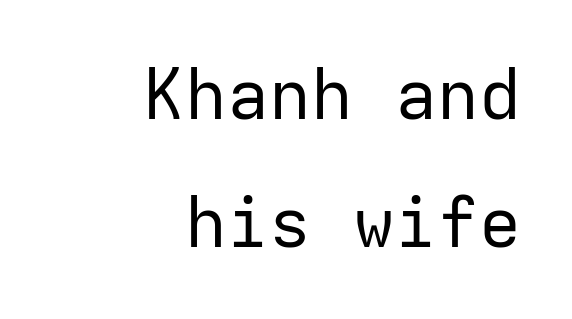
{"serif": "no", "italic": "no", "bold": "no", "weight": "regular", "width": "normal", "stroke_contrast": "low", "x_height": "medium", "monospaced": "yes", "underline": "no", "align": "right", "line_spacing_ratio": 1.83, "letter_spacing": "normal", "letter_spacing_em": 0.0, "glyph_px": 70}
